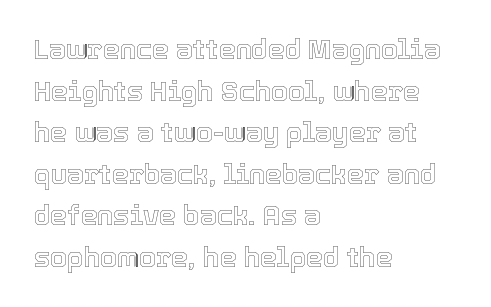
{"italic": "no", "underline": "no", "align": "left", "line_spacing": "normal", "line_spacing_ratio": 1.54, "letter_spacing": "normal", "letter_spacing_em": 0.0, "glyph_px": 27}
